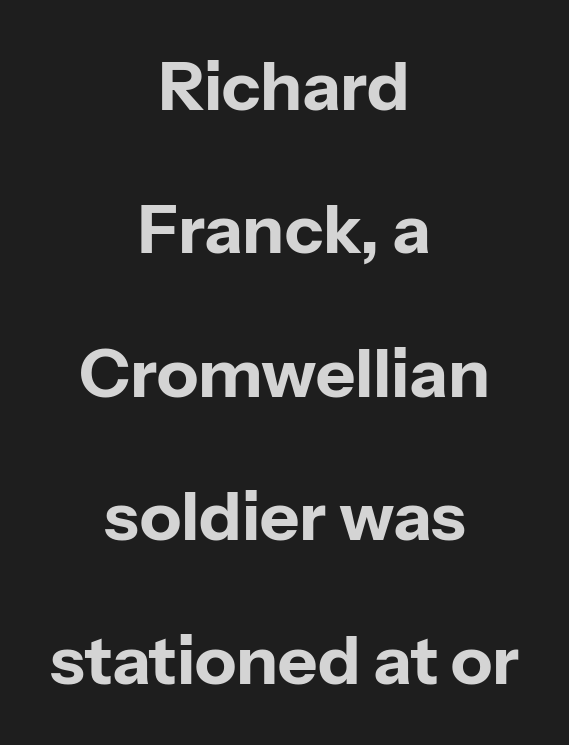
{"serif": "no", "italic": "no", "bold": "yes", "weight": "bold", "width": "normal", "stroke_contrast": "low", "x_height": "medium", "monospaced": "no", "underline": "no", "align": "center", "line_spacing": "loose", "line_spacing_ratio": 2.11, "letter_spacing": "normal", "letter_spacing_em": 0.0, "glyph_px": 68}
